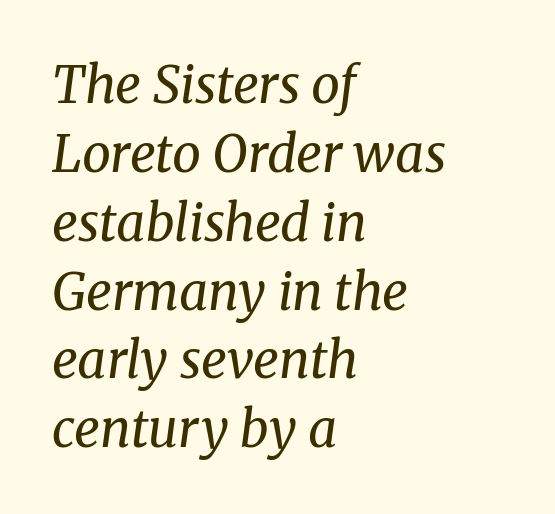
Little horizontal feet cap the strokes, marking this as serif type. These lines keep a tight, regular rhythm from letter to letter. Typeset ragged right — the left edge is the straight one. No extra ink here — the face is not bold.
